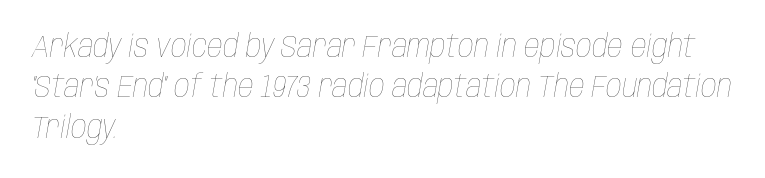
The image shows 31 px thin, condensed type, italic (leaning right); set left-aligned, normal line spacing (1.3x), normal letter spacing, not underlined; low stroke contrast and a large x-height.
